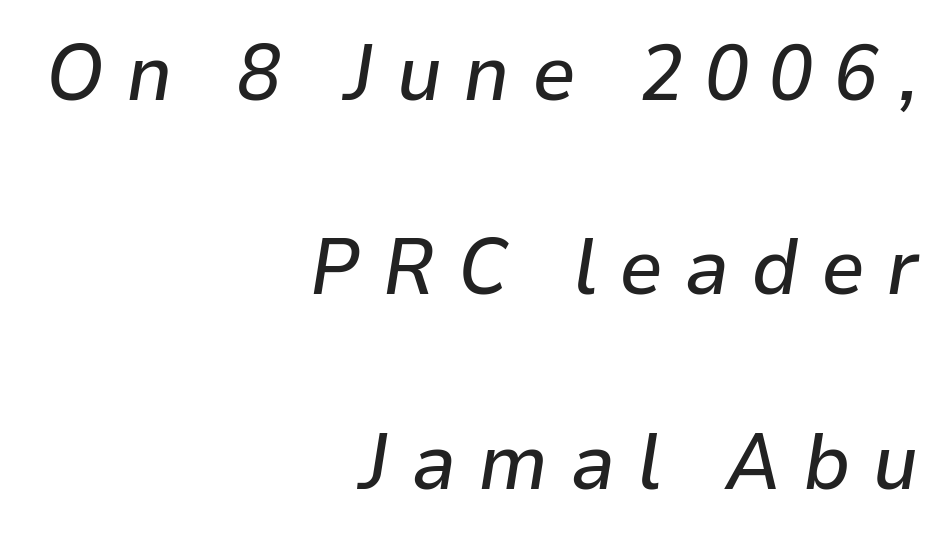
The image shows 79 px text type, italic (leaning right); set right-aligned, loose line spacing (2.46x), unusually wide letter spacing (+0.27 em), not underlined; low stroke contrast and a medium x-height.
